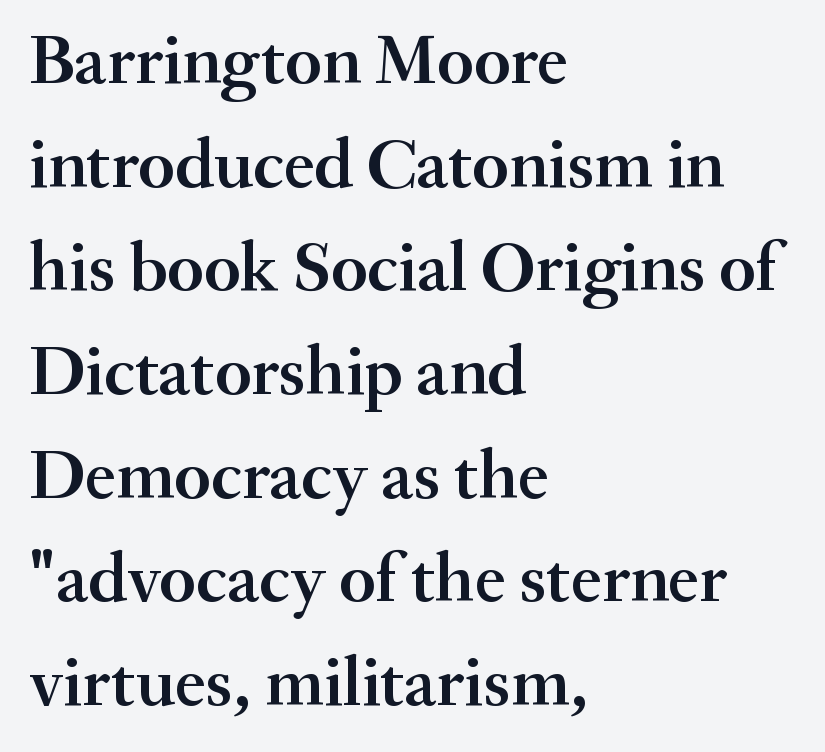
Note the varied advance widths — an 'i' is clearly narrower than an 'm'. This is the regular roman posture of the typeface. The block of text has a typical density, with ordinary space between rows. Letters rest on an invisible, unmarked baseline. What stands out about the letter spacing? Nothing — it is the standard amount.
